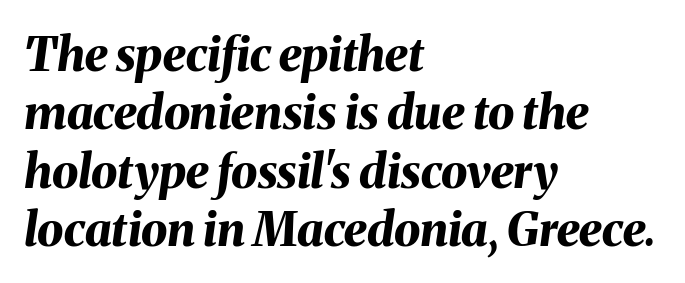
The image shows 47 px bold type, italic (leaning right); set left-aligned, line spacing 1.24x, normal letter spacing, not underlined; medium stroke contrast and a medium x-height.
